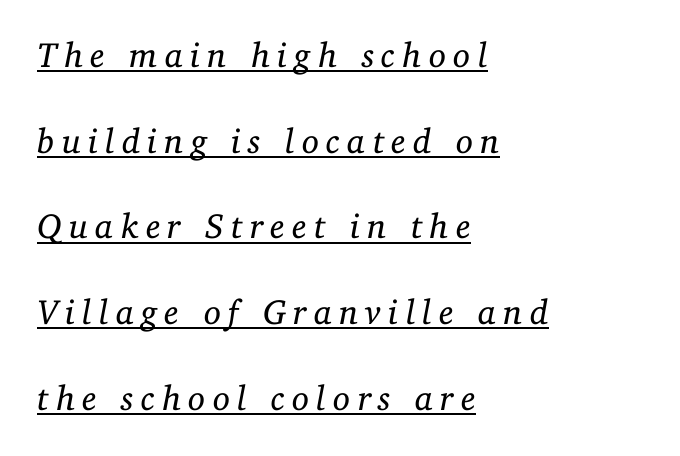
The image shows 35 px regular-weight serif type, italic (leaning right); set left-aligned, loose line spacing (2.45x), unusually wide letter spacing (+0.2 em), underlined; low stroke contrast and a medium x-height.
